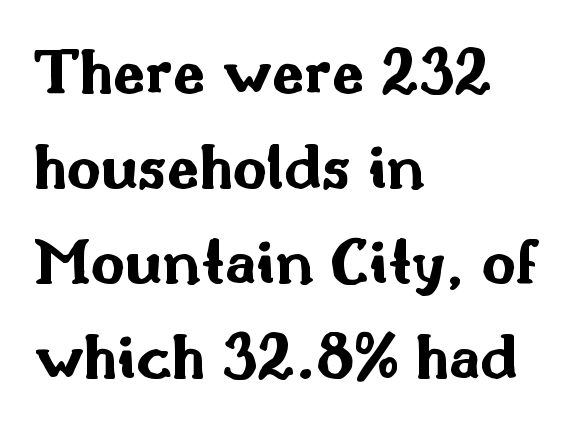
Serif or sans? Sans — the stroke terminals are bare. The zone under the glyphs is completely vacant. Tall strokes in this sample are plumb rather than angled. A typesetter would call this zero additional tracking. Strong, thick strokes mark this as bold type. The letters advance in unequal steps, a hallmark of proportional type.
